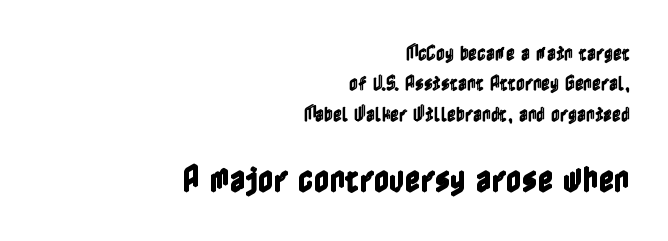
The image shows 30 px condensed type, upright; set right-aligned, line spacing 1.78x, normal letter spacing, not underlined; the second (bottom) block is 1.76x larger; a medium x-height.
